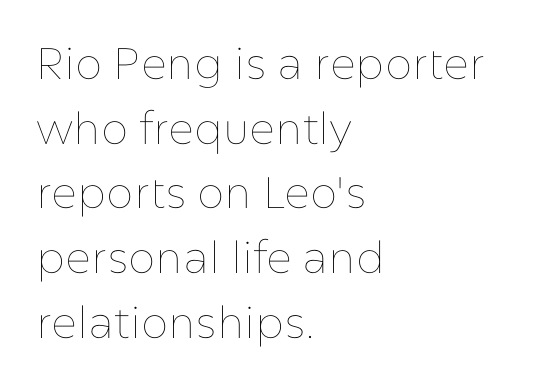
{"italic": "no", "bold": "no", "weight": "thin", "width": "normal", "stroke_contrast": "low", "x_height": "medium", "monospaced": "no", "underline": "no", "align": "left", "line_spacing": "normal", "line_spacing_ratio": 1.47, "letter_spacing": "normal", "letter_spacing_em": 0.0, "glyph_px": 44}
